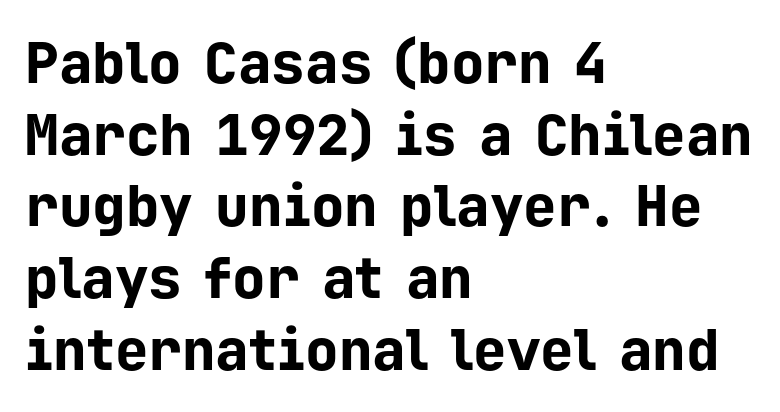
The image shows 56 px bold sans-serif type, upright, monospaced; set left-aligned, normal line spacing (1.28x), normal letter spacing, not underlined; low stroke contrast and a medium x-height.
